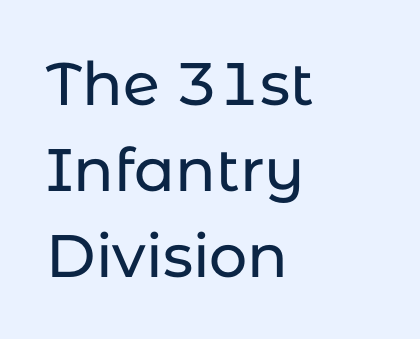
The designer left line spacing at the default. Is the letter spacing exaggerated? No — it looks like the ordinary default. Left-aligned paragraph, ragged on the right. Think of a printed novel: that variable character pitch is what you see here.
